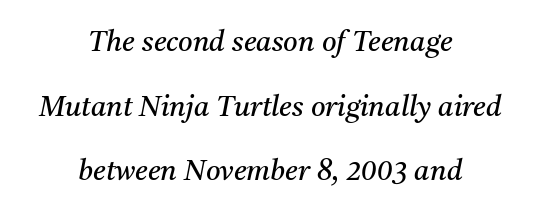
The image shows 28 px regular-weight serif type, italic (leaning right); set centered, loose line spacing (2.31x), normal letter spacing, not underlined; medium stroke contrast and a medium x-height.
